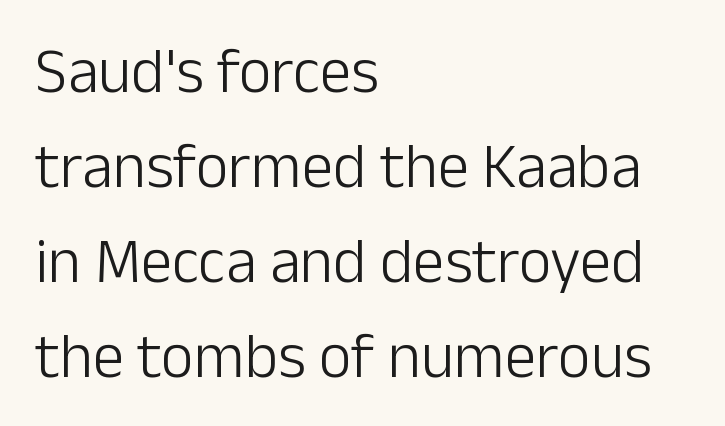
The image shows 63 px light sans-serif type, upright; set left-aligned, normal line spacing (1.51x), normal letter spacing, not underlined; low stroke contrast and a medium x-height.
